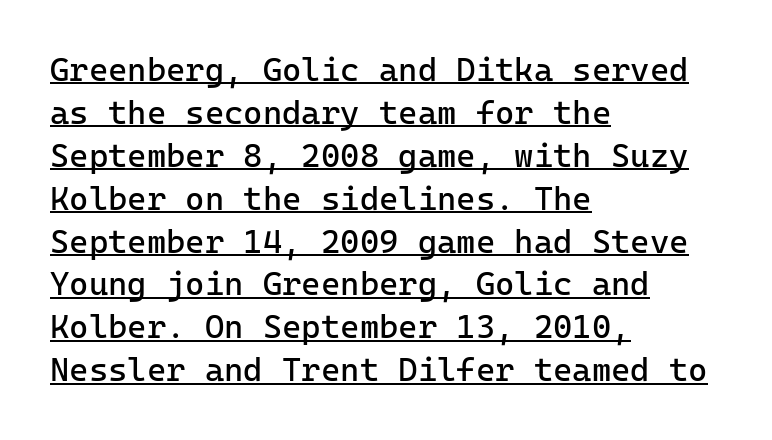
The image shows 33 px regular-weight sans-serif type, upright, monospaced; set left-aligned, normal line spacing (1.3x), normal letter spacing, underlined; low stroke contrast and a medium x-height.
